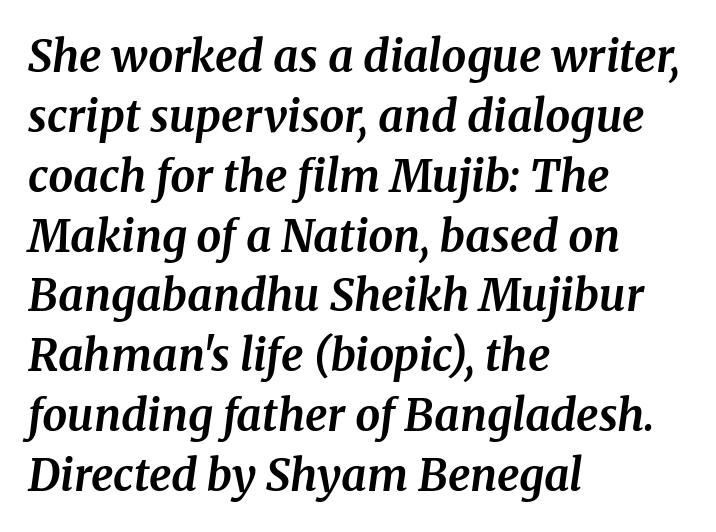
The image shows 44 px bold serif type, italic (leaning right); set left-aligned, normal line spacing (1.36x), normal letter spacing, not underlined; medium stroke contrast and a medium x-height.
